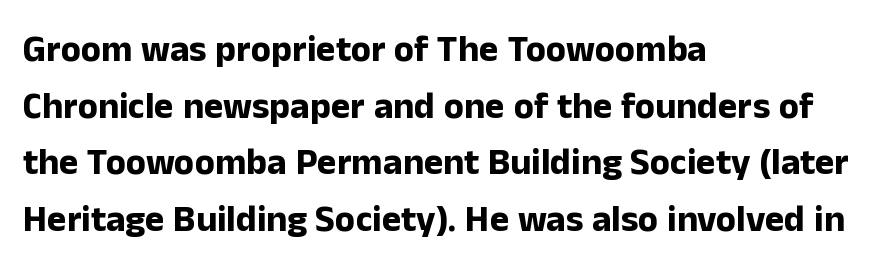
{"serif": "no", "italic": "no", "bold": "yes", "weight": "bold", "width": "normal", "stroke_contrast": "low", "x_height": "medium", "monospaced": "no", "underline": "no", "align": "left", "line_spacing": "normal", "line_spacing_ratio": 1.53, "letter_spacing": "normal", "letter_spacing_em": 0.0, "glyph_px": 37}
